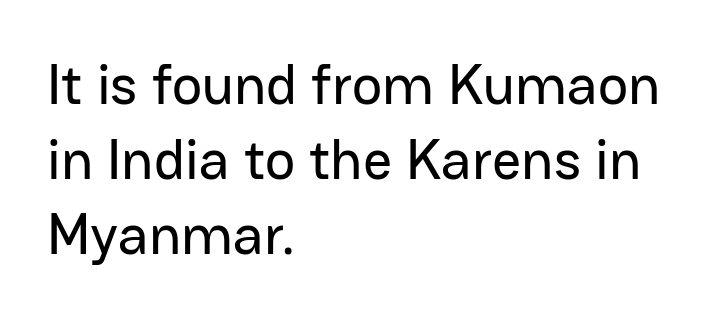
The image shows 57 px sans-serif type, upright; set left-aligned, normal line spacing (1.32x), normal letter spacing, not underlined; low stroke contrast and a medium x-height.
